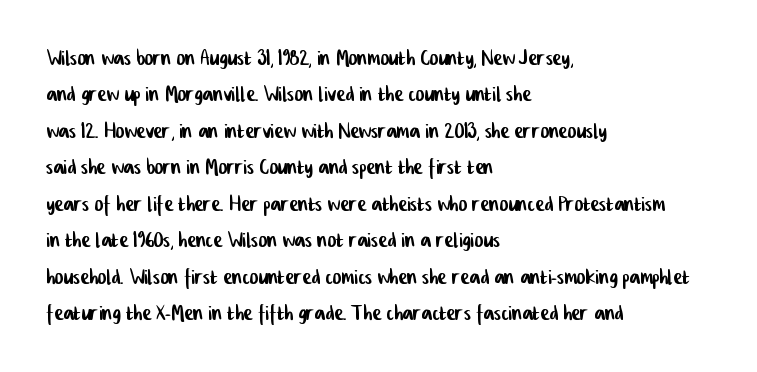
Q: Is the text underlined? A: No.
Q: How is the paragraph aligned? A: Left-aligned.
Q: Is the spacing between letters normal or unusually wide? A: Normal.
Q: Is the spacing between lines tight, normal or loose? A: Normal.
